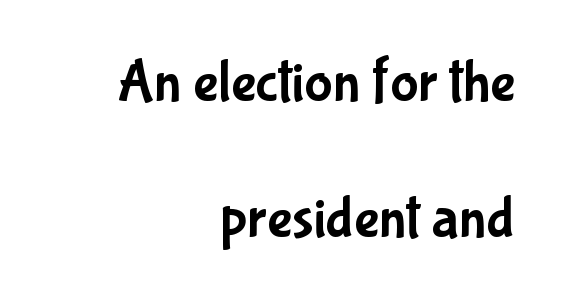
{"serif": "no", "italic": "no", "width": "condensed", "stroke_contrast": "low", "x_height": "medium", "monospaced": "no", "underline": "no", "align": "right", "line_spacing": "loose", "line_spacing_ratio": 2.31, "letter_spacing": "normal", "letter_spacing_em": 0.0, "glyph_px": 59}
